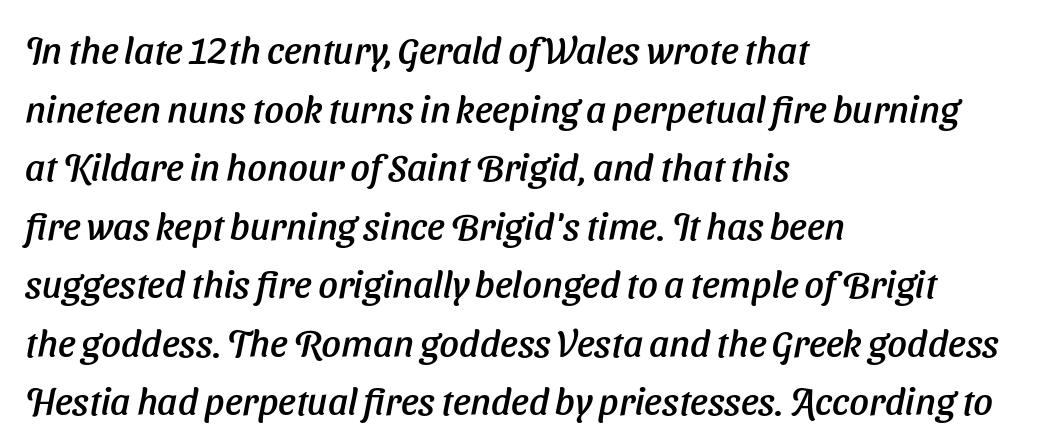
Q: Is the typeface a serif or a sans-serif typeface? A: Serif.
Q: Is the text underlined? A: No.
Q: How is the paragraph aligned? A: Left-aligned.
Q: Is the spacing between letters normal or unusually wide? A: Normal.
Q: Is the spacing between lines tight, normal or loose? A: Normal.
Q: Width (condensed, normal, or wide)? A: Normal.
Q: Stroke contrast? A: Low.
Q: x-height? A: Medium.
Q: Monospaced? A: No.
